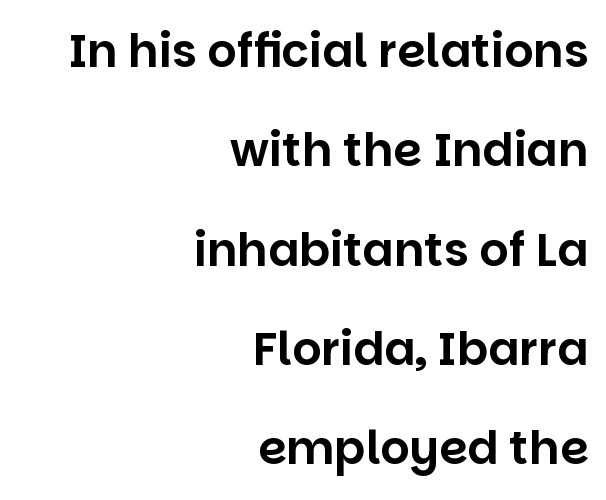
The passage shown has conventional tracking throughout. A typesetter would call this leading open, well beyond the default. Serif or sans? Sans — the stroke terminals are bare. The specimen omits any rule beneath the text block's lines. Line ends are locked; line starts wander. The letters stand upright; this is a roman face.
